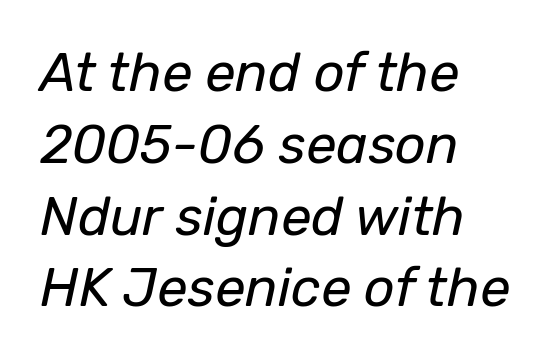
Q: Is the text bold? A: No.
Q: Is the text italic (slanted)? A: Yes, it leans right by about 12 degrees.
Q: Is the text underlined? A: No.
Q: How is the paragraph aligned? A: Left-aligned.
Q: Is the spacing between letters normal or unusually wide? A: Normal.
Q: Is the spacing between lines tight, normal or loose? A: Normal.
Q: Width (condensed, normal, or wide)? A: Normal.
Q: Stroke contrast? A: Low.
Q: x-height? A: Medium.
Q: Monospaced? A: No.
